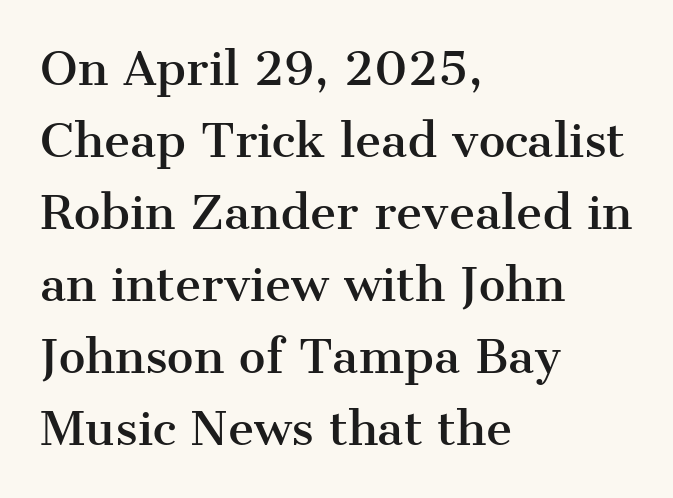
{"serif": "yes", "italic": "no", "width": "normal", "stroke_contrast": "medium", "x_height": "medium", "monospaced": "no", "underline": "no", "align": "left", "line_spacing": "normal", "line_spacing_ratio": 1.6, "letter_spacing": "normal", "letter_spacing_em": 0.0, "glyph_px": 45}
